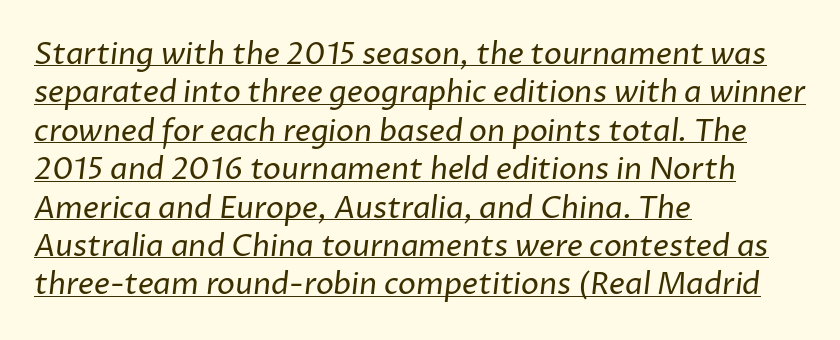
The strokes are not fattened; the text isn't bold. You could not count columns in this text — the font is proportionally spaced. Does the type have serifs? No, each stem ends abruptly. The block of text has a typical density, with ordinary space between rows. Short and long lines alike share a common starting point at left. Nobody touched the tracking dial on this one.
